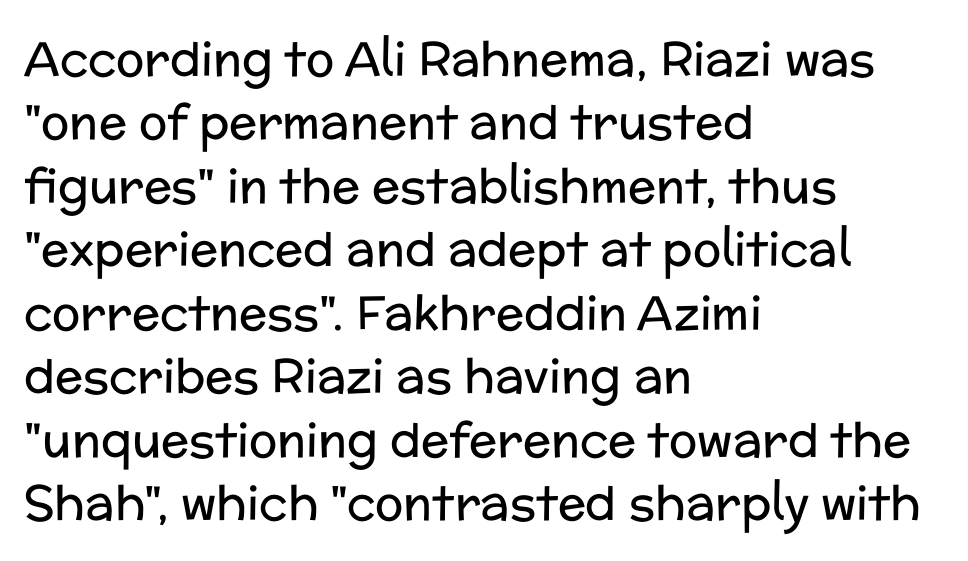
{"serif": "no", "italic": "no", "bold": "no", "weight": "regular", "width": "normal", "stroke_contrast": "low", "x_height": "medium", "monospaced": "no", "underline": "no", "align": "left", "line_spacing": "normal", "line_spacing_ratio": 1.35, "letter_spacing": "normal", "letter_spacing_em": 0.0, "glyph_px": 47}
